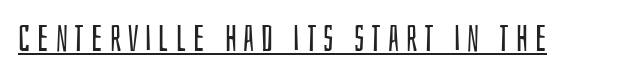
Q: Is the text bold? A: No.
Q: Is the text italic (slanted)? A: No, it is upright.
Q: Is the typeface a serif or a sans-serif typeface? A: Sans-serif.
Q: Is the text underlined? A: Yes.
Q: Width (condensed, normal, or wide)? A: Condensed.
Q: Stroke contrast? A: Low.
Q: x-height? A: Large.
Q: Monospaced? A: No.
